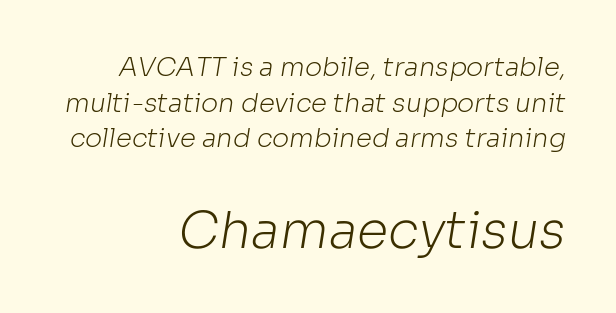
{"serif": "no", "bold": "no", "weight": "light", "width": "normal", "stroke_contrast": "low", "x_height": "medium", "monospaced": "no", "underline": "no", "align": "right", "line_spacing": "normal", "line_spacing_ratio": 1.37, "letter_spacing": "normal", "letter_spacing_em": 0.0, "larger_block": "second", "size_ratio": 1.96, "glyph_px": 51}
